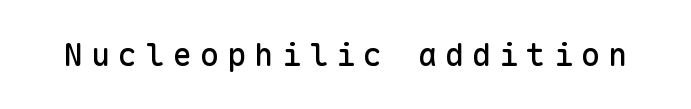
{"serif": "no", "italic": "no", "width": "normal", "stroke_contrast": "low", "x_height": "medium", "monospaced": "yes", "underline": "no", "letter_spacing": "wide", "letter_spacing_em": 0.25, "glyph_px": 32}
